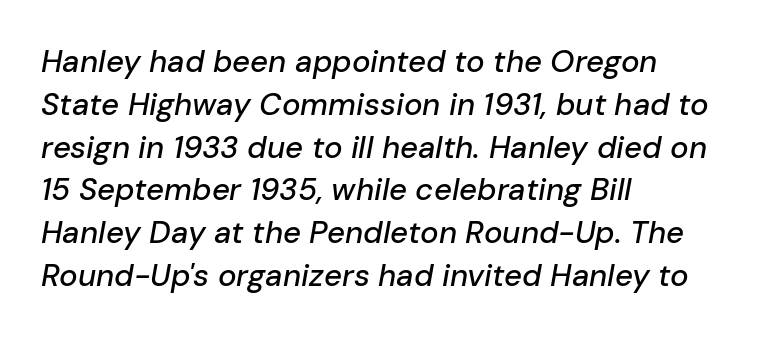
The letters advance in unequal steps, a hallmark of proportional type. Nobody drew a line under any word here. Students, observe: this is what conventionally led text looks like. Observe the ordinary spacing: letters are neighbours, not strangers. These lines are set flush left with a ragged right edge.
